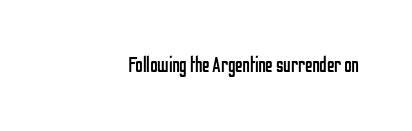
Q: Is the text bold? A: No.
Q: Is the text italic (slanted)? A: No, it is upright.
Q: Is the text underlined? A: No.
Q: Is the spacing between letters normal or unusually wide? A: Normal.
